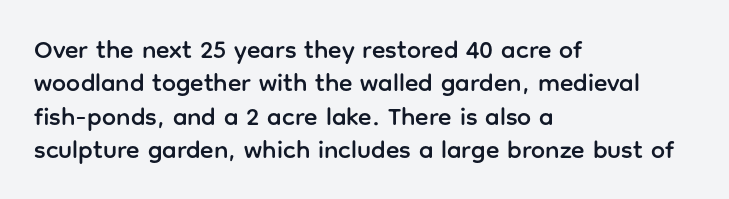
Students, observe: this is what conventionally led text looks like. Observe the ordinary spacing: letters are neighbours, not strangers. Designer's note — italics off, roman on. The specimen omits any rule beneath the text block's lines.
